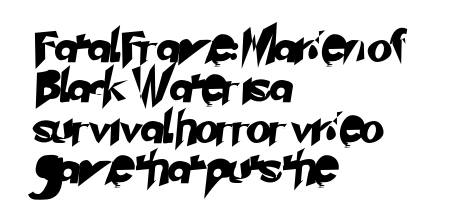
All the whitespace from short lines collects on the right. A normal amount of white space separates one row of letters from the next. What kind of face is this? One without serifs — a sans. You could not count columns in this text — the font is proportionally spaced.
